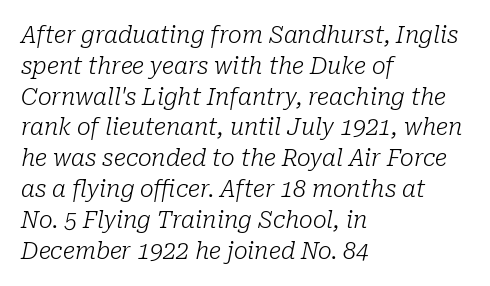
Q: Is the text bold? A: No.
Q: Is the text italic (slanted)? A: Yes, it leans right by about 10 degrees.
Q: Is the text underlined? A: No.
Q: How is the paragraph aligned? A: Left-aligned.
Q: Is the spacing between letters normal or unusually wide? A: Normal.
Q: Is the spacing between lines tight, normal or loose? A: Normal.
